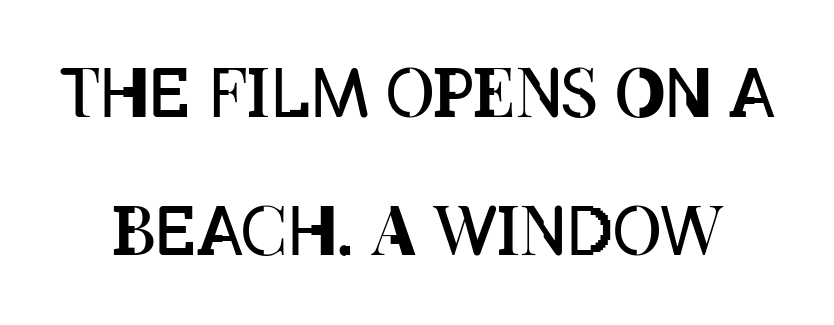
How would I describe the line gaps? Wide and relaxed. Is this a heavy cut? Hardly; it is regular or lighter. The passage shown has conventional tracking throughout. Think of a printed novel: that variable character pitch is what you see here. A typesetter would mark this as roman, not italic.
